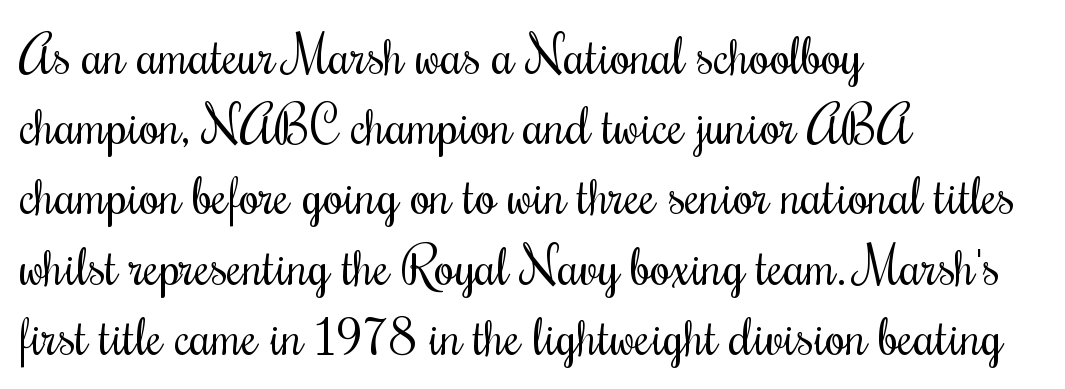
{"bold": "no", "weight": "regular", "width": "condensed", "stroke_contrast": "medium", "x_height": "small", "monospaced": "no", "underline": "no", "align": "left", "line_spacing": "normal", "line_spacing_ratio": 1.35, "letter_spacing": "normal", "letter_spacing_em": 0.0, "glyph_px": 52}
